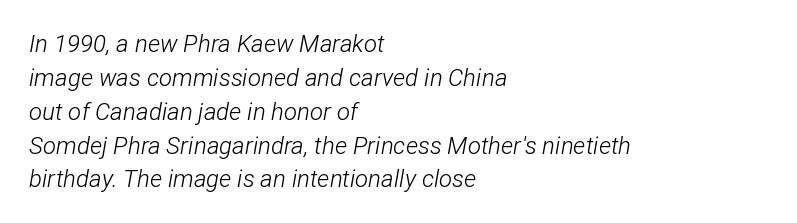
The image shows 24 px text type, italic (leaning right); set left-aligned, normal line spacing (1.41x), normal letter spacing, not underlined.
